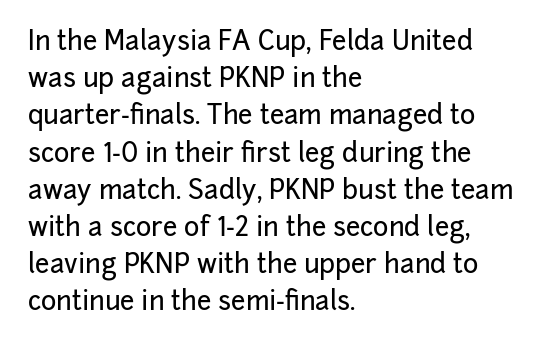
{"italic": "no", "underline": "no", "align": "left", "line_spacing": "normal", "line_spacing_ratio": 1.43, "letter_spacing": "normal", "letter_spacing_em": 0.0, "glyph_px": 26}
